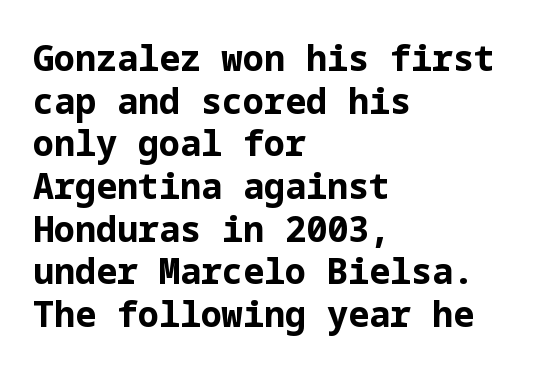
Q: Is the text bold? A: Yes.
Q: Is the text italic (slanted)? A: No, it is upright.
Q: Is the typeface a serif or a sans-serif typeface? A: Sans-serif.
Q: Is the text underlined? A: No.
Q: How is the paragraph aligned? A: Left-aligned.
Q: Is the spacing between letters normal or unusually wide? A: Normal.
Q: Width (condensed, normal, or wide)? A: Normal.
Q: Stroke contrast? A: Low.
Q: x-height? A: Medium.
